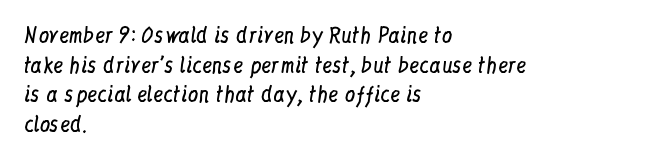
The image shows 21 px text type; set left-aligned, normal line spacing (1.41x), normal letter spacing, not underlined.
